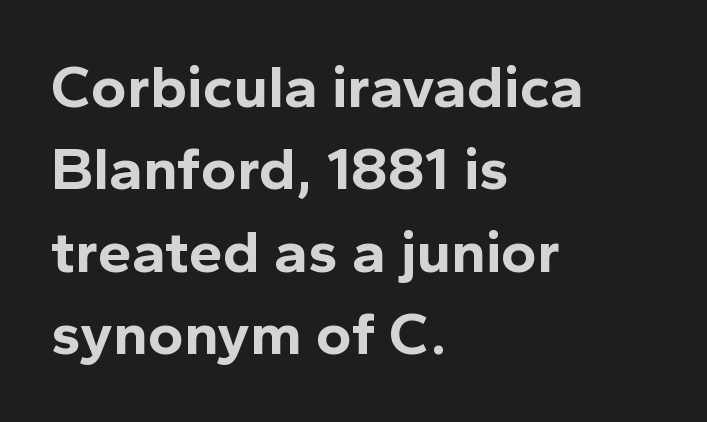
Which margin do the lines hug? The left one — the right edge is uneven. The designer went with a sans here, leaving each stem footless. The rendering keeps characters at their native spacing. Looks like regular typesetting: each glyph gets only the width it needs. Baseline-to-baseline distance is the conventional proportion of letter height. Ascenders rise straight up at ninety degrees.
